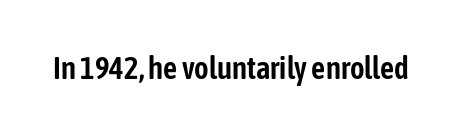
{"serif": "no", "italic": "no", "width": "condensed", "stroke_contrast": "low", "x_height": "medium", "monospaced": "no", "underline": "no", "letter_spacing": "normal", "letter_spacing_em": 0.0, "glyph_px": 31}
